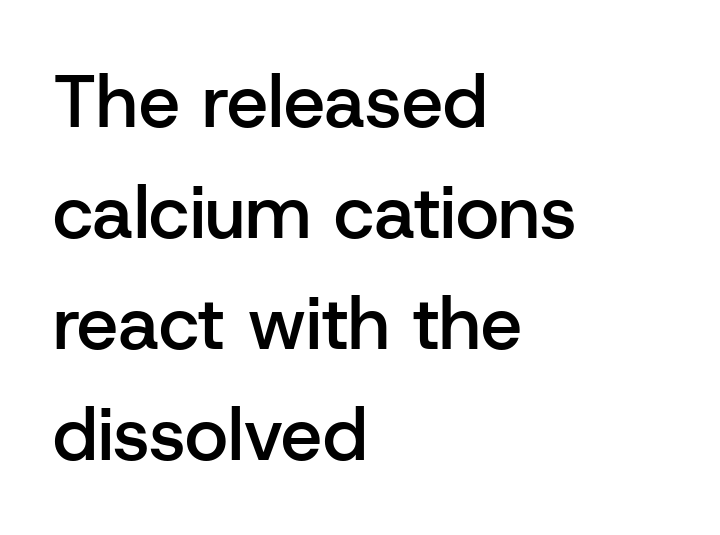
Successive baselines arrive at the customary interval. No italicization has been applied; the sample stays upright. Caption: standard tracking, unaltered. Unlike a traditional serif, this face leaves its strokes unadorned. You could not count columns in this text — the font is proportionally spaced. Descender tails drop into unmarked territory.
